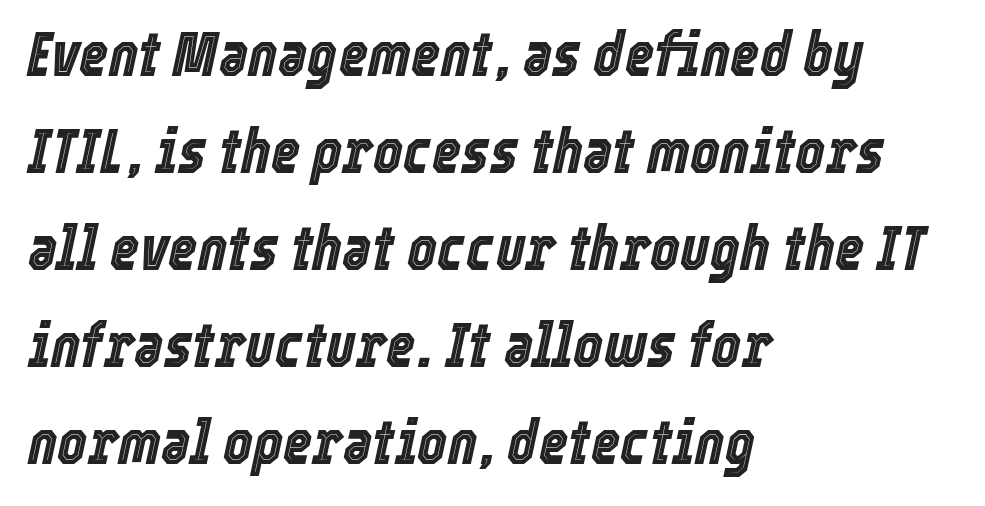
The image shows 63 px condensed type, italic (leaning right); set left-aligned, normal line spacing (1.54x), normal letter spacing, not underlined; a medium x-height.
